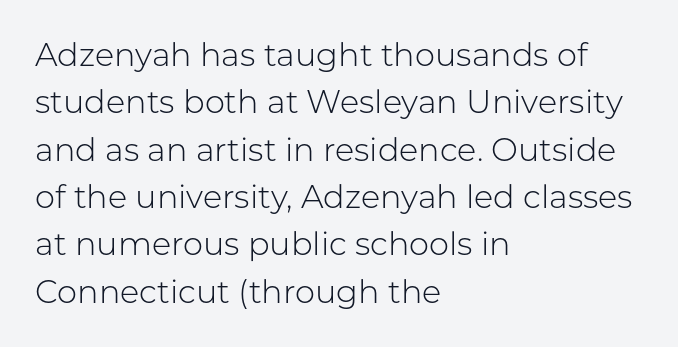
{"serif": "no", "italic": "no", "bold": "no", "weight": "light", "width": "normal", "stroke_contrast": "low", "x_height": "medium", "monospaced": "no", "underline": "no", "align": "left", "line_spacing": "normal", "line_spacing_ratio": 1.48, "letter_spacing": "normal", "letter_spacing_em": 0.0, "glyph_px": 32}
